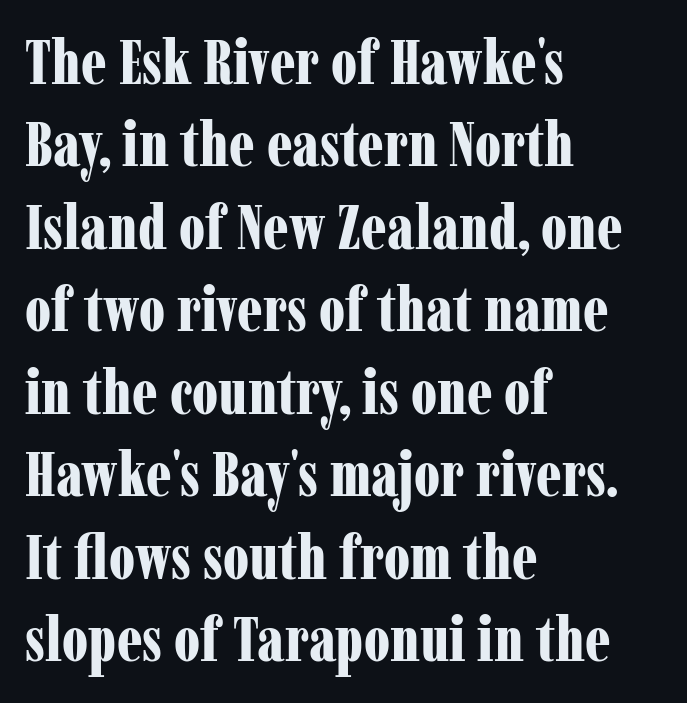
{"serif": "yes", "italic": "no", "bold": "yes", "weight": "bold", "width": "condensed", "stroke_contrast": "low", "x_height": "medium", "monospaced": "no", "underline": "no", "align": "left", "line_spacing": "normal", "line_spacing_ratio": 1.33, "letter_spacing": "normal", "letter_spacing_em": 0.0, "glyph_px": 62}
